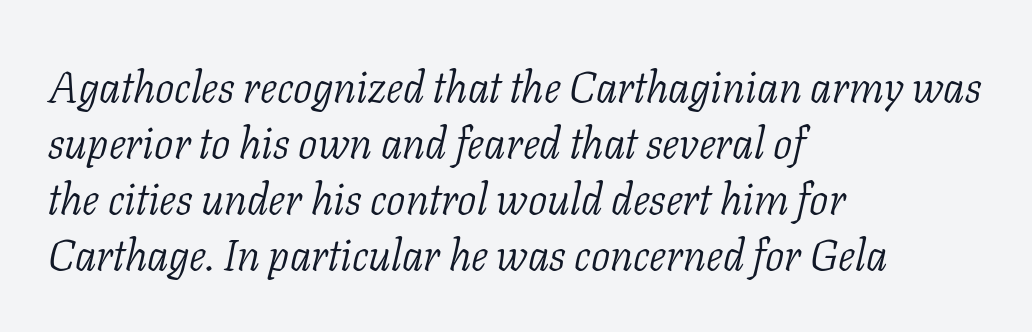
Q: Is the text bold? A: No.
Q: Is the text italic (slanted)? A: Yes, it leans right by about 11 degrees.
Q: Is the typeface a serif or a sans-serif typeface? A: Serif.
Q: Is the text underlined? A: No.
Q: How is the paragraph aligned? A: Left-aligned.
Q: Is the spacing between letters normal or unusually wide? A: Normal.
Q: Is the spacing between lines tight, normal or loose? A: Normal.
Q: Width (condensed, normal, or wide)? A: Normal.
Q: Stroke contrast? A: Low.
Q: x-height? A: Medium.
Q: Monospaced? A: No.
